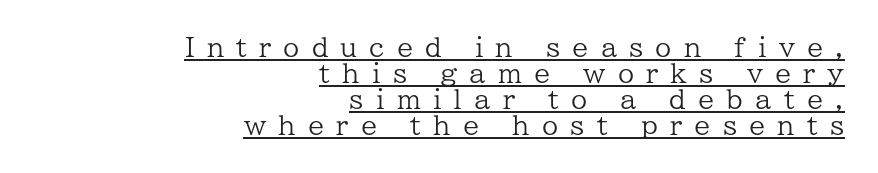
This is underlined copy, the kind a proofreader might mark for attention. The letters look calm and open, with moderate or lighter stems. Closely set lines give the paragraph a compact silhouette. Where is the straight margin? On the right. Posture: upright roman. This rendering widens character spacing well past its baseline value.
